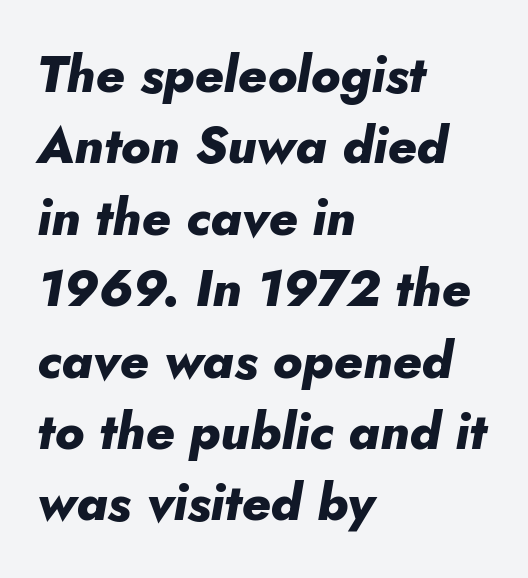
Q: Is the text bold? A: Yes.
Q: Is the text italic (slanted)? A: Yes, it leans right by about 5 degrees.
Q: Is the text underlined? A: No.
Q: How is the paragraph aligned? A: Left-aligned.
Q: Is the spacing between letters normal or unusually wide? A: Normal.
Q: Is the spacing between lines tight, normal or loose? A: Normal.
Q: Width (condensed, normal, or wide)? A: Normal.
Q: Stroke contrast? A: Low.
Q: x-height? A: Small.
Q: Monospaced? A: No.
